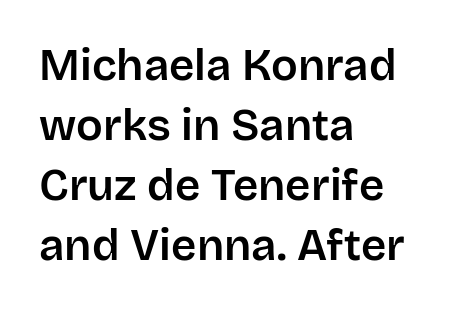
The image shows 44 px sans-serif type, upright; set left-aligned, normal line spacing (1.36x), normal letter spacing, not underlined; low stroke contrast and a large x-height.
